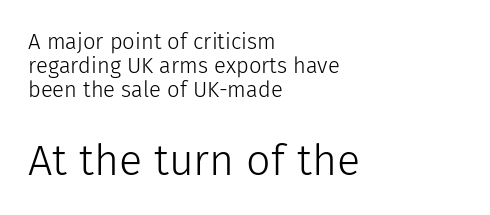
Q: Is the text bold? A: No.
Q: Is the text italic (slanted)? A: No, it is upright.
Q: Is the typeface a serif or a sans-serif typeface? A: Sans-serif.
Q: Is the text underlined? A: No.
Q: How is the paragraph aligned? A: Left-aligned.
Q: Is the spacing between letters normal or unusually wide? A: Normal.
Q: Is the spacing between lines tight, normal or loose? A: Tight.
Q: Which block of text is set in a larger size, the first (top) or the second (bottom)? A: The second (bottom) one.
Q: Width (condensed, normal, or wide)? A: Normal.
Q: Stroke contrast? A: Low.
Q: x-height? A: Medium.
Q: Monospaced? A: No.
